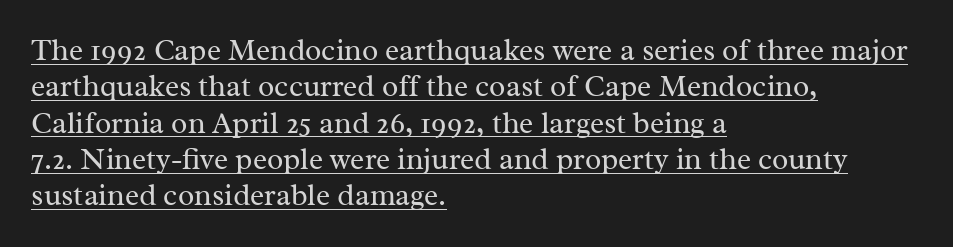
The image shows 30 px regular-weight serif type, upright; set left-aligned, line spacing 1.21x, normal letter spacing, underlined; medium stroke contrast and a medium x-height.
